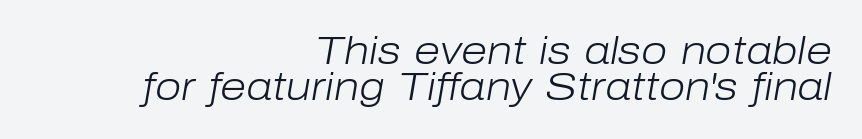
{"italic": "yes", "lean": "right", "slant_degrees": 10, "bold": "no", "weight": "light", "width": "normal", "stroke_contrast": "low", "x_height": "medium", "monospaced": "no", "underline": "no", "align": "right", "line_spacing": "tight", "line_spacing_ratio": 0.96, "letter_spacing": "normal", "letter_spacing_em": 0.0, "glyph_px": 38}
